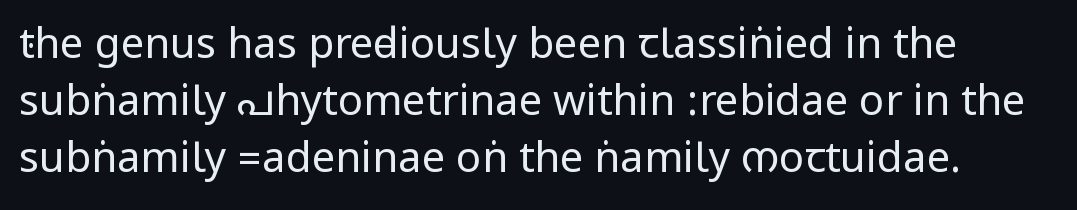
Q: Is the text bold? A: No.
Q: Is the text italic (slanted)? A: No, it is upright.
Q: Is the typeface a serif or a sans-serif typeface? A: Sans-serif.
Q: Is the text underlined? A: No.
Q: Is the spacing between letters normal or unusually wide? A: Normal.
Q: Is the spacing between lines tight, normal or loose? A: Normal.
Q: Width (condensed, normal, or wide)? A: Condensed.
Q: Stroke contrast? A: Low.
